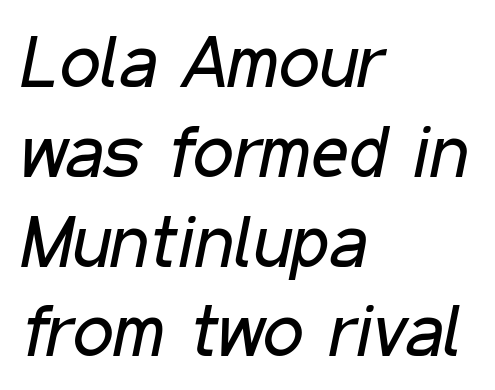
{"italic": "yes", "lean": "right", "slant_degrees": 11, "bold": "no", "weight": "regular", "width": "condensed", "stroke_contrast": "low", "x_height": "medium", "monospaced": "no", "underline": "no", "align": "left", "line_spacing_ratio": 1.23, "letter_spacing": "normal", "letter_spacing_em": 0.0, "glyph_px": 73}
